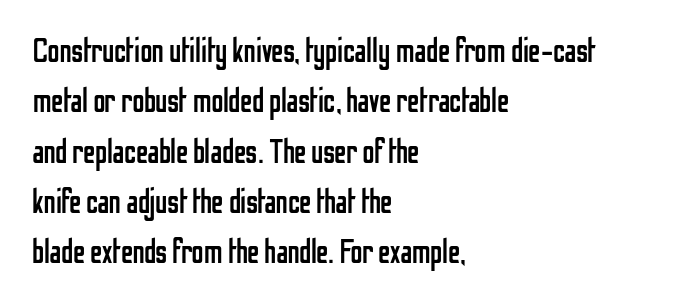
Left-aligned paragraph, ragged on the right. The horizontal fit of the characters is conventional and even. These lines sit exactly where default settings would place them. Is this a fixed-width face? No — the glyphs have proportional, varying widths. It's the straight-up-and-down kind of type. Plain, unruled lines of type.
